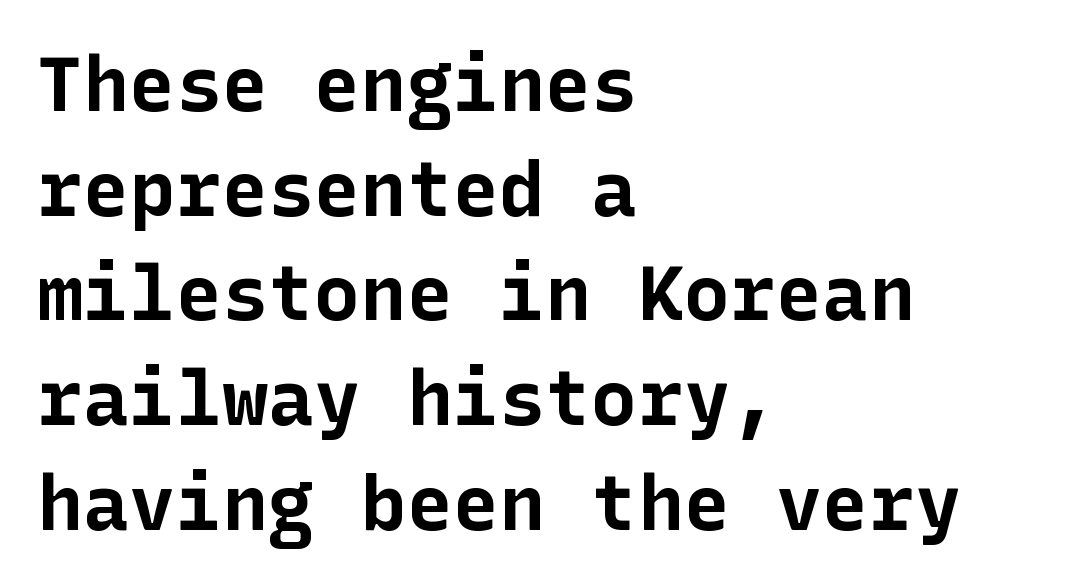
Q: Is the text bold? A: Yes.
Q: Is the text italic (slanted)? A: No, it is upright.
Q: Is the typeface a serif or a sans-serif typeface? A: Sans-serif.
Q: Is the text underlined? A: No.
Q: How is the paragraph aligned? A: Left-aligned.
Q: Is the spacing between letters normal or unusually wide? A: Normal.
Q: Is the spacing between lines tight, normal or loose? A: Normal.
Q: Width (condensed, normal, or wide)? A: Normal.
Q: Stroke contrast? A: Low.
Q: x-height? A: Medium.
